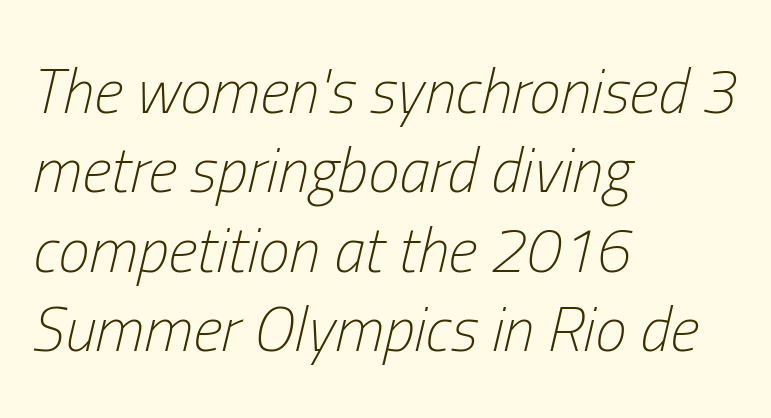
Q: Is the text bold? A: No.
Q: Is the text italic (slanted)? A: Yes, it leans right by about 13 degrees.
Q: Is the text underlined? A: No.
Q: How is the paragraph aligned? A: Left-aligned.
Q: Is the spacing between letters normal or unusually wide? A: Normal.
Q: Is the spacing between lines tight, normal or loose? A: Normal.
Q: Width (condensed, normal, or wide)? A: Condensed.
Q: Stroke contrast? A: Low.
Q: x-height? A: Medium.
Q: Monospaced? A: No.
